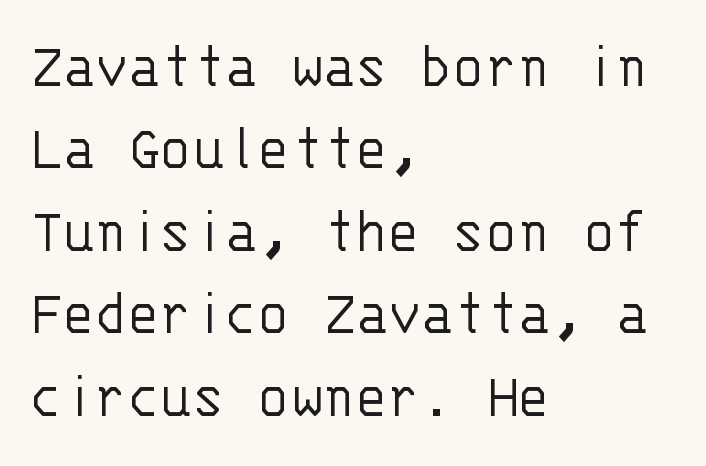
Q: Is the text bold? A: No.
Q: Is the text italic (slanted)? A: No, it is upright.
Q: Is the typeface a serif or a sans-serif typeface? A: Sans-serif.
Q: Is the text underlined? A: No.
Q: How is the paragraph aligned? A: Left-aligned.
Q: Is the spacing between letters normal or unusually wide? A: Normal.
Q: Width (condensed, normal, or wide)? A: Normal.
Q: Stroke contrast? A: Low.
Q: x-height? A: Large.
Q: Monospaced? A: Yes.
